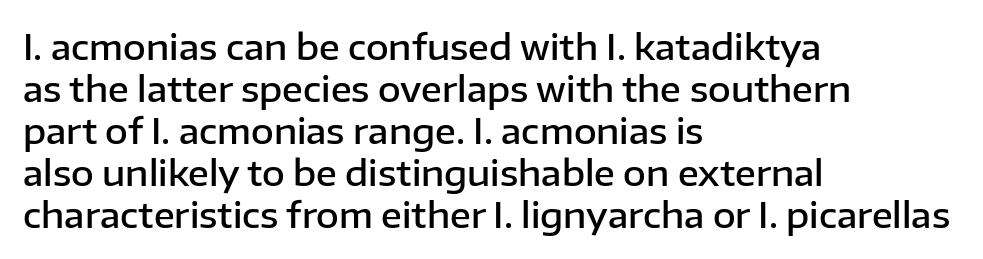
{"serif": "no", "italic": "no", "bold": "semi", "weight": "semibold", "width": "normal", "stroke_contrast": "low", "x_height": "medium", "monospaced": "no", "underline": "no", "align": "left", "line_spacing_ratio": 1.2, "letter_spacing": "normal", "letter_spacing_em": 0.0, "glyph_px": 35}
